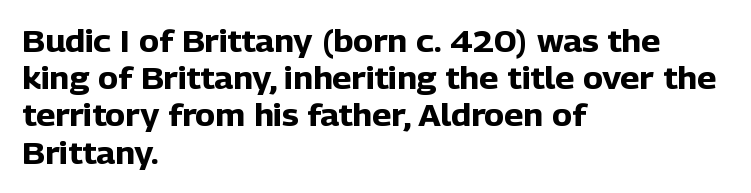
Q: Is the text bold? A: Yes.
Q: Is the text italic (slanted)? A: No, it is upright.
Q: Is the typeface a serif or a sans-serif typeface? A: Sans-serif.
Q: Is the text underlined? A: No.
Q: How is the paragraph aligned? A: Left-aligned.
Q: Is the spacing between letters normal or unusually wide? A: Normal.
Q: Width (condensed, normal, or wide)? A: Normal.
Q: Stroke contrast? A: Low.
Q: x-height? A: Medium.
Q: Monospaced? A: No.
